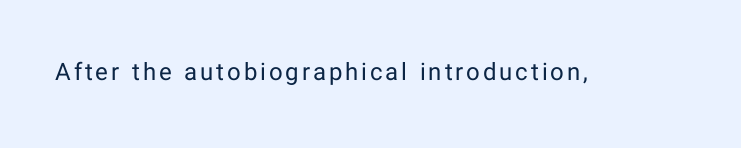
Only glyphs here, with clear space below each row. Posture: upright roman. The font is comparable to plain body text, perhaps lighter.
